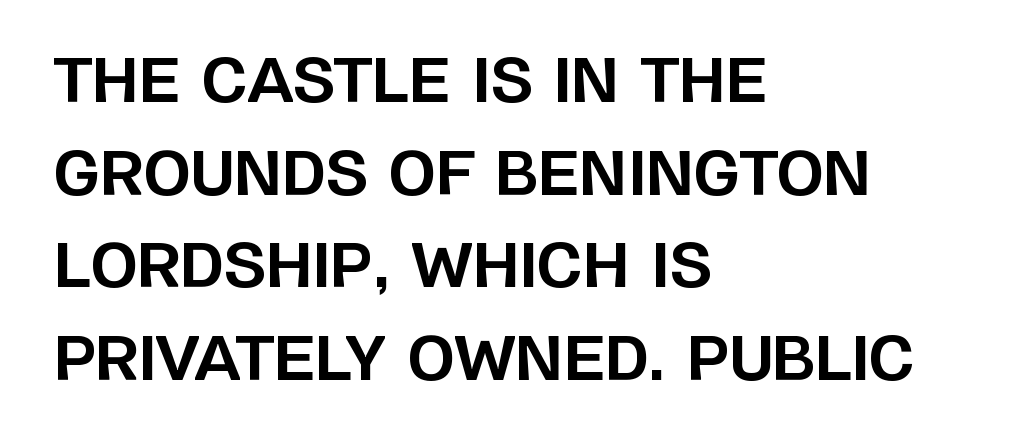
Q: Is the text bold? A: Yes.
Q: Is the text italic (slanted)? A: No, it is upright.
Q: Is the typeface a serif or a sans-serif typeface? A: Sans-serif.
Q: Is the text underlined? A: No.
Q: How is the paragraph aligned? A: Left-aligned.
Q: Is the spacing between letters normal or unusually wide? A: Normal.
Q: Is the spacing between lines tight, normal or loose? A: Normal.
Q: Width (condensed, normal, or wide)? A: Normal.
Q: Stroke contrast? A: Low.
Q: x-height? A: Large.
Q: Monospaced? A: No.
